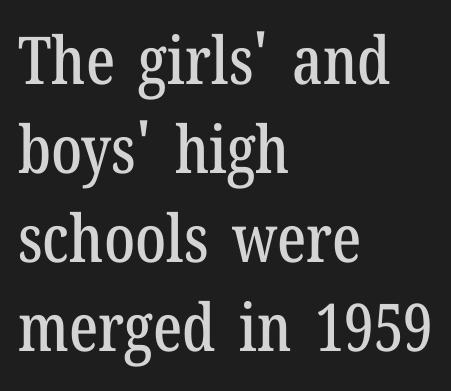
You could call the tracking neutral — neither tight nor loose. This sample uses a serif face. Posture: vertical. Each new line begins a customary step beneath the previous one.
